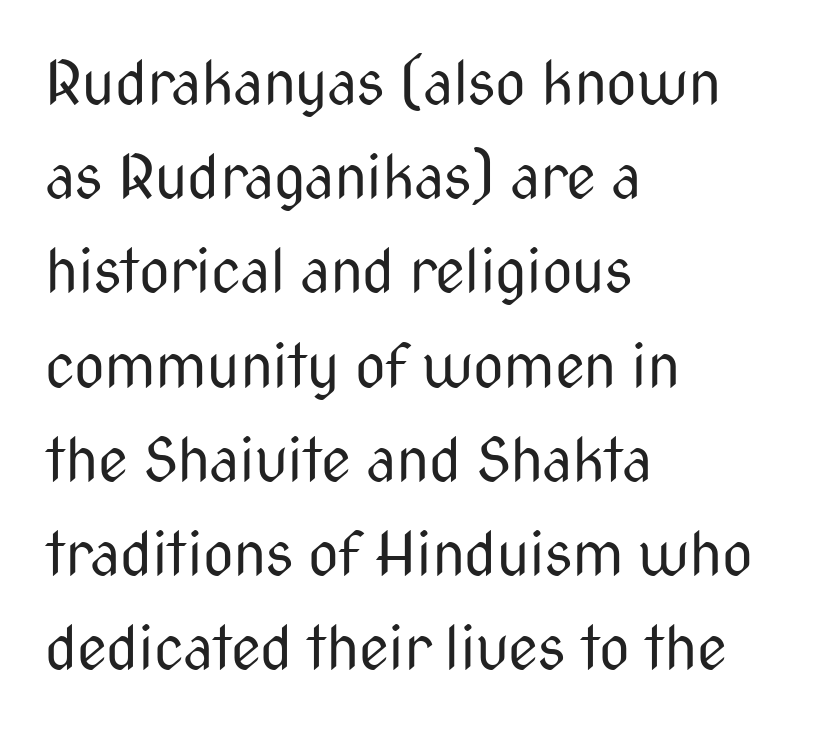
The image shows 60 px regular-weight, condensed sans-serif type, upright; set left-aligned, normal line spacing (1.57x), normal letter spacing, not underlined; medium stroke contrast and a medium x-height.
